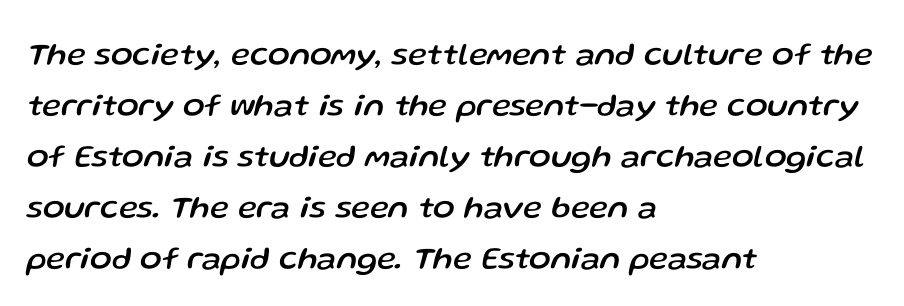
Q: Is the text italic (slanted)? A: Yes, it leans right by about 13 degrees.
Q: Is the text underlined? A: No.
Q: How is the paragraph aligned? A: Left-aligned.
Q: Is the spacing between letters normal or unusually wide? A: Normal.
Q: Is the spacing between lines tight, normal or loose? A: Normal.
Q: Width (condensed, normal, or wide)? A: Normal.
Q: Stroke contrast? A: Low.
Q: x-height? A: Medium.
Q: Monospaced? A: No.
